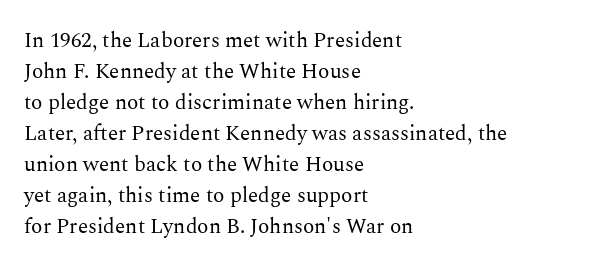
The image shows 21 px text type, upright; set left-aligned, normal line spacing (1.48x), normal letter spacing, not underlined.
